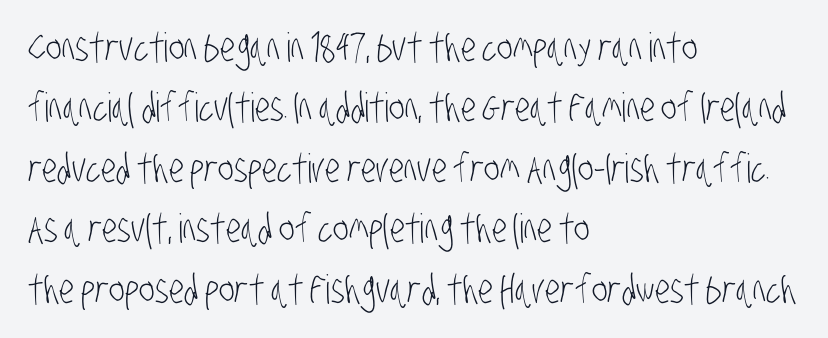
The image shows 40 px light, condensed sans-serif type; set left-aligned, normal line spacing (1.51x), normal letter spacing, not underlined; low stroke contrast and a large x-height.
